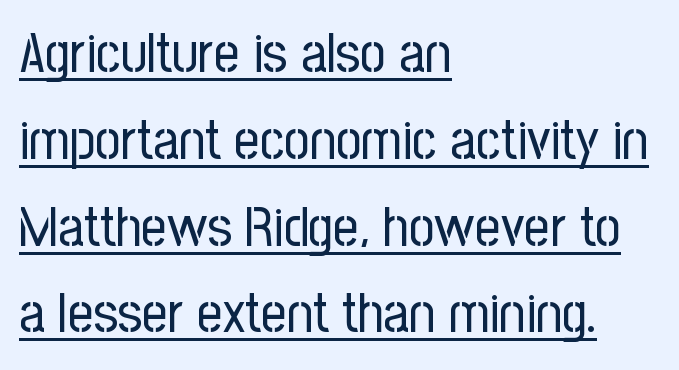
{"serif": "no", "italic": "no", "bold": "no", "weight": "regular", "width": "condensed", "stroke_contrast": "low", "x_height": "medium", "monospaced": "no", "underline": "yes", "align": "left", "line_spacing": "normal", "line_spacing_ratio": 1.55, "letter_spacing": "normal", "letter_spacing_em": 0.0, "glyph_px": 56}
